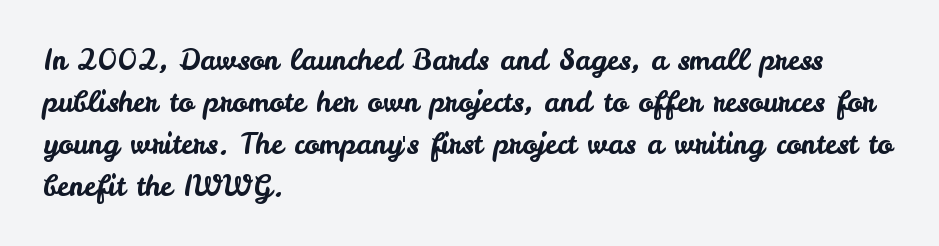
{"serif": "no", "width": "normal", "stroke_contrast": "low", "x_height": "small", "monospaced": "no", "underline": "no", "align": "left", "line_spacing": "normal", "line_spacing_ratio": 1.5, "letter_spacing": "normal", "letter_spacing_em": 0.0, "glyph_px": 28}
